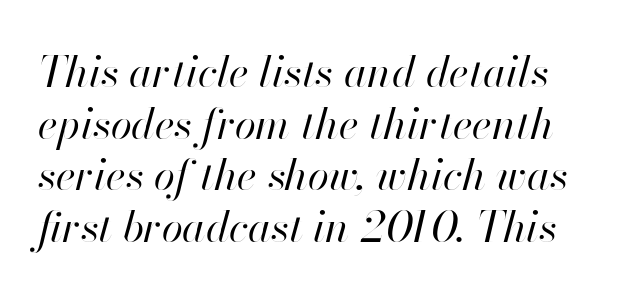
The baseline area is clear. What stands out about the letter spacing? Nothing — it is the standard amount. The face used here has a pronounced slope to its letters. The passage shown is typed in a proportional face where columns would drift. The strokes are not fattened; the text isn't bold.
